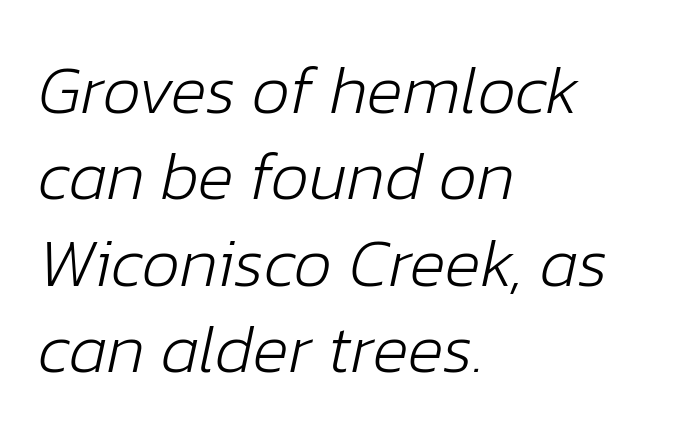
{"italic": "yes", "lean": "right", "slant_degrees": 12, "bold": "no", "weight": "light", "width": "normal", "stroke_contrast": "low", "x_height": "medium", "monospaced": "no", "underline": "no", "align": "left", "line_spacing": "normal", "line_spacing_ratio": 1.27, "letter_spacing": "normal", "letter_spacing_em": 0.0, "glyph_px": 68}
